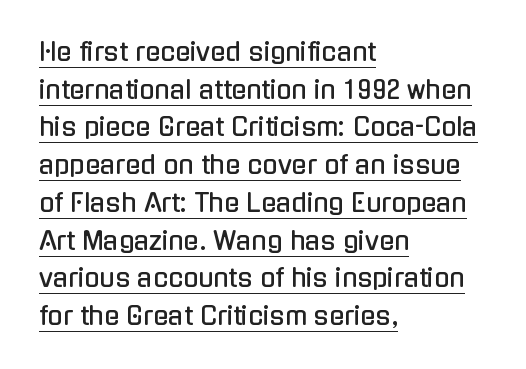
{"italic": "no", "underline": "yes", "align": "left", "line_spacing": "normal", "line_spacing_ratio": 1.51, "letter_spacing": "normal", "letter_spacing_em": 0.0, "glyph_px": 25}
